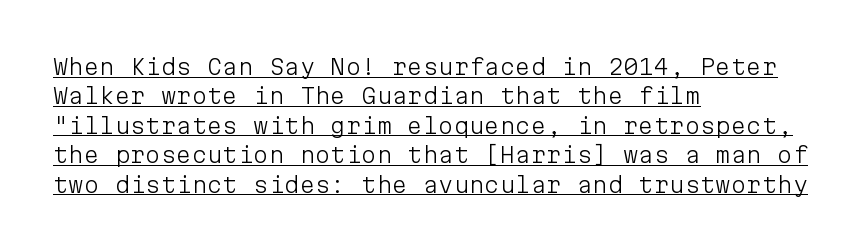
{"italic": "no", "bold": "no", "underline": "yes", "align": "left", "line_spacing": "normal", "line_spacing_ratio": 1.34, "letter_spacing": "normal", "letter_spacing_em": 0.0, "glyph_px": 22}
